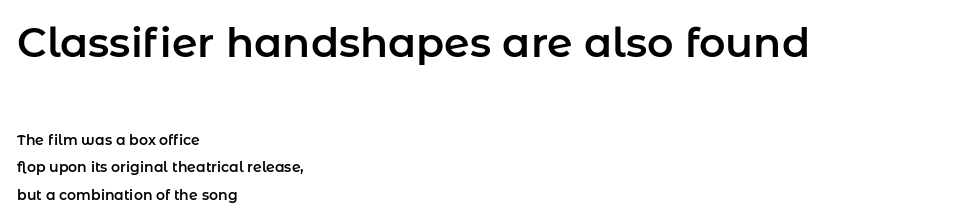
The image shows 41 px sans-serif type, upright; set left-aligned, loose line spacing (1.97x), normal letter spacing, not underlined; the first (top) block is 2.93x larger; low stroke contrast and a medium x-height.
